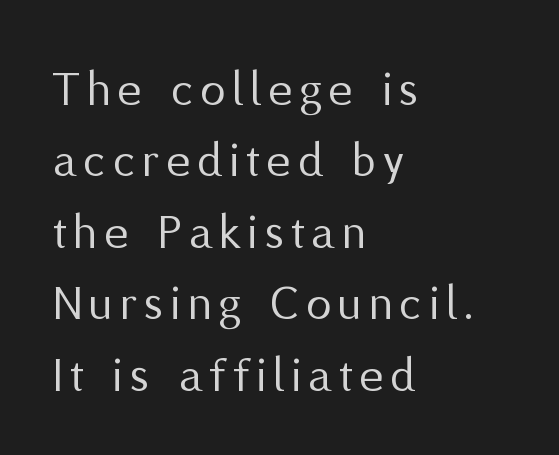
Q: Is the text bold? A: No.
Q: Is the text italic (slanted)? A: No, it is upright.
Q: Is the typeface a serif or a sans-serif typeface? A: Sans-serif.
Q: Is the text underlined? A: No.
Q: How is the paragraph aligned? A: Left-aligned.
Q: Is the spacing between lines tight, normal or loose? A: Normal.
Q: Width (condensed, normal, or wide)? A: Normal.
Q: Stroke contrast? A: Medium.
Q: x-height? A: Medium.
Q: Monospaced? A: No.
